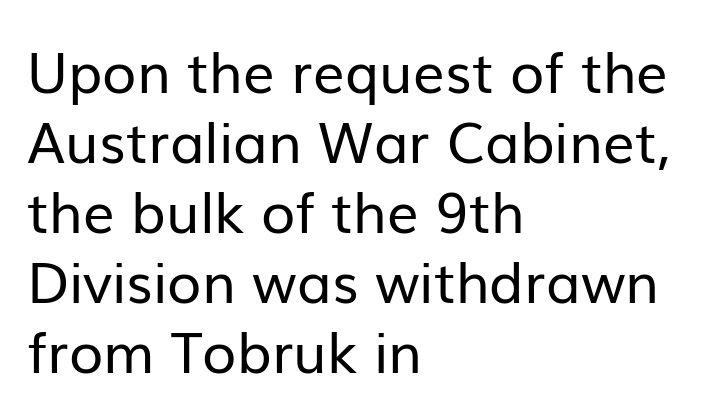
{"serif": "no", "italic": "no", "bold": "no", "weight": "regular", "width": "normal", "stroke_contrast": "low", "x_height": "medium", "monospaced": "no", "underline": "no", "align": "left", "line_spacing": "normal", "line_spacing_ratio": 1.25, "letter_spacing": "normal", "letter_spacing_em": 0.0, "glyph_px": 56}
